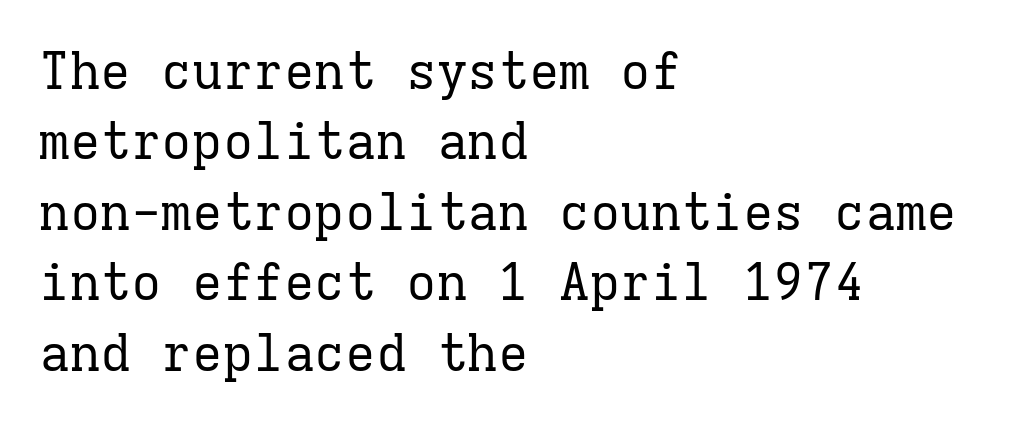
Ordinary non-slanted type is in use. The strip under each line holds only bare page. Here the designer chose a console-style face with uniform glyph widths. In terms of leading, this rendering sits right in the middle.
